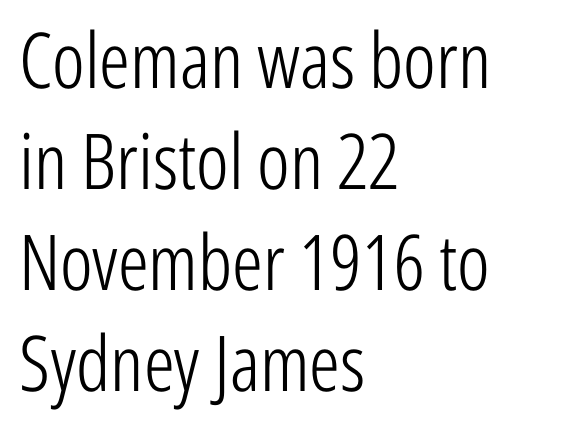
Q: Is the text bold? A: No.
Q: Is the text italic (slanted)? A: No, it is upright.
Q: Is the typeface a serif or a sans-serif typeface? A: Sans-serif.
Q: Is the text underlined? A: No.
Q: How is the paragraph aligned? A: Left-aligned.
Q: Is the spacing between letters normal or unusually wide? A: Normal.
Q: Is the spacing between lines tight, normal or loose? A: Normal.
Q: Width (condensed, normal, or wide)? A: Condensed.
Q: Stroke contrast? A: Low.
Q: x-height? A: Medium.
Q: Monospaced? A: No.
